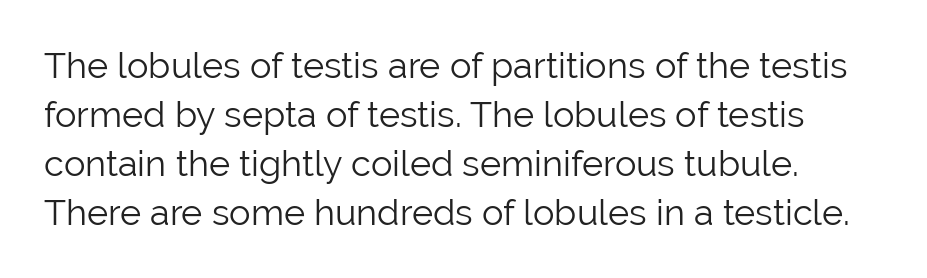
The image shows 36 px light sans-serif type, upright; set left-aligned, normal line spacing (1.36x), normal letter spacing, not underlined; low stroke contrast and a medium x-height.
